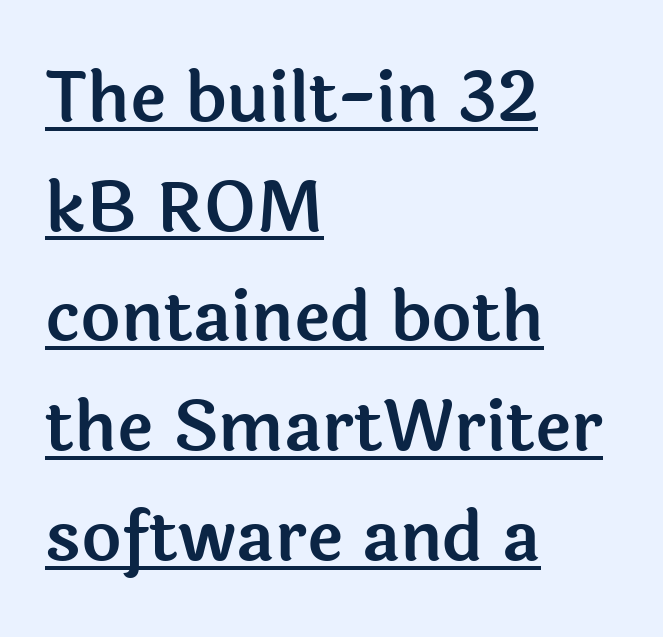
{"serif": "no", "italic": "no", "width": "normal", "x_height": "medium", "monospaced": "no", "underline": "yes", "align": "left", "line_spacing": "normal", "line_spacing_ratio": 1.59, "letter_spacing": "normal", "letter_spacing_em": 0.0, "glyph_px": 69}
